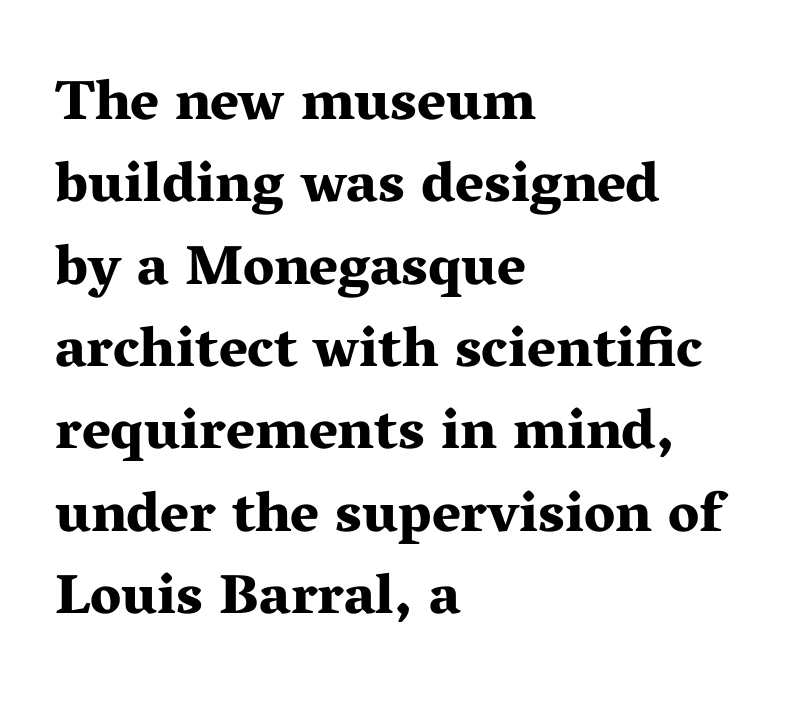
Q: Is the text bold? A: Yes.
Q: Is the text italic (slanted)? A: No, it is upright.
Q: Is the typeface a serif or a sans-serif typeface? A: Serif.
Q: Is the text underlined? A: No.
Q: How is the paragraph aligned? A: Left-aligned.
Q: Is the spacing between letters normal or unusually wide? A: Normal.
Q: Is the spacing between lines tight, normal or loose? A: Normal.
Q: Width (condensed, normal, or wide)? A: Wide.
Q: Stroke contrast? A: Medium.
Q: x-height? A: Medium.
Q: Monospaced? A: No.
